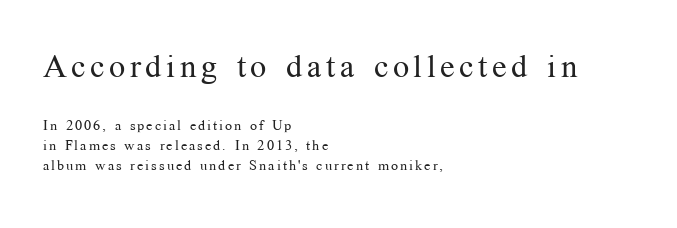
Q: Is the text bold? A: No.
Q: Is the text italic (slanted)? A: No, it is upright.
Q: Is the typeface a serif or a sans-serif typeface? A: Serif.
Q: Is the text underlined? A: No.
Q: How is the paragraph aligned? A: Left-aligned.
Q: Is the spacing between lines tight, normal or loose? A: Normal.
Q: Which block of text is set in a larger size, the first (top) or the second (bottom)? A: The first (top) one.
Q: Width (condensed, normal, or wide)? A: Normal.
Q: Stroke contrast? A: Medium.
Q: x-height? A: Medium.
Q: Monospaced? A: No.
